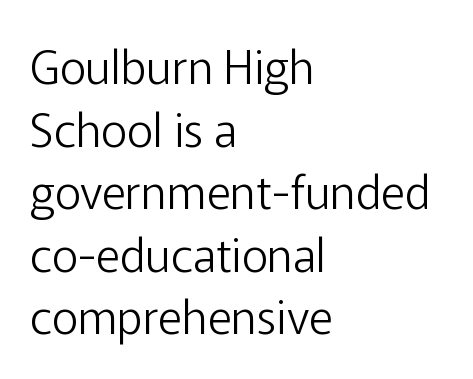
The glyphs in this specimen are sans serif. Posture: straight, roman, zero tilt. No chunkiness to these letters — they're not bold. The paragraph shown leans on its left margin.
